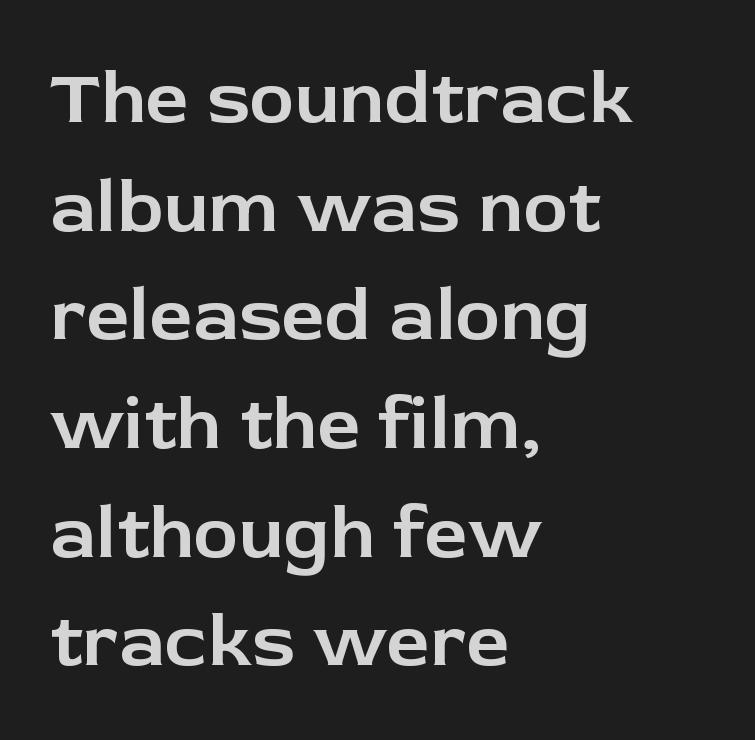
Q: Is the text italic (slanted)? A: No, it is upright.
Q: Is the typeface a serif or a sans-serif typeface? A: Sans-serif.
Q: Is the text underlined? A: No.
Q: How is the paragraph aligned? A: Left-aligned.
Q: Is the spacing between letters normal or unusually wide? A: Normal.
Q: Is the spacing between lines tight, normal or loose? A: Normal.
Q: Width (condensed, normal, or wide)? A: Normal.
Q: Stroke contrast? A: Low.
Q: x-height? A: Medium.
Q: Monospaced? A: No.
